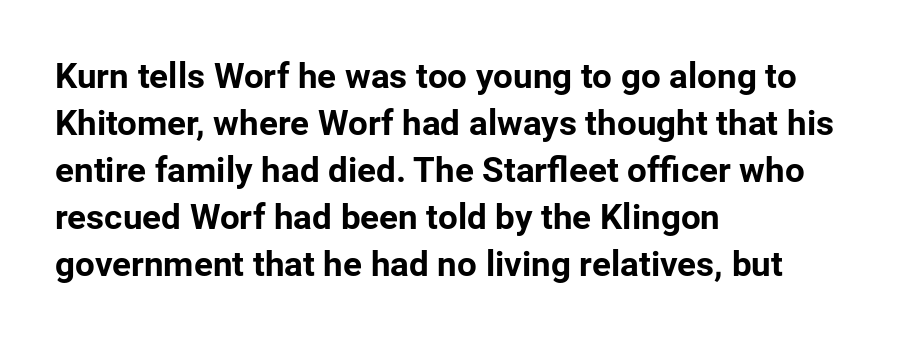
The image shows 35 px bold sans-serif type, upright; set left-aligned, normal line spacing (1.34x), normal letter spacing, not underlined; low stroke contrast and a medium x-height.
